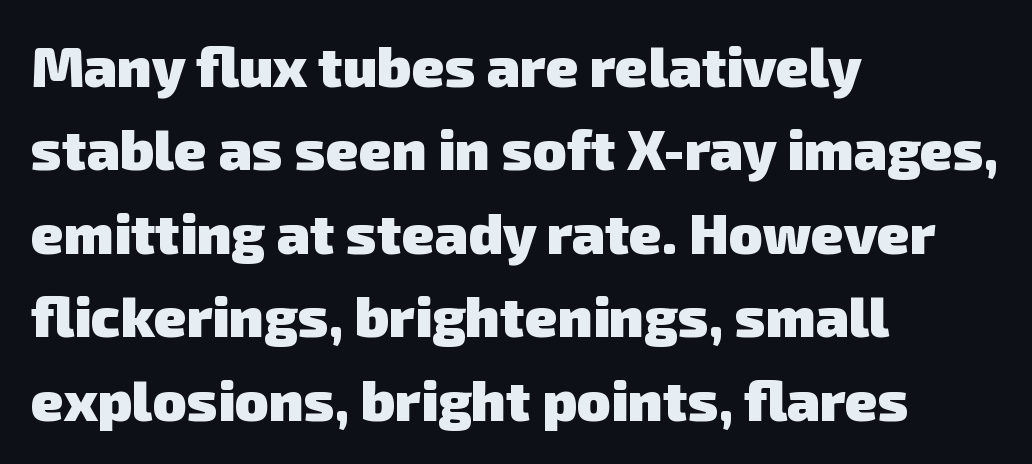
{"serif": "no", "bold": "yes", "weight": "heavy", "width": "normal", "stroke_contrast": "low", "x_height": "medium", "monospaced": "no", "underline": "no", "align": "left", "line_spacing": "normal", "line_spacing_ratio": 1.49, "letter_spacing": "normal", "letter_spacing_em": 0.0, "glyph_px": 56}
